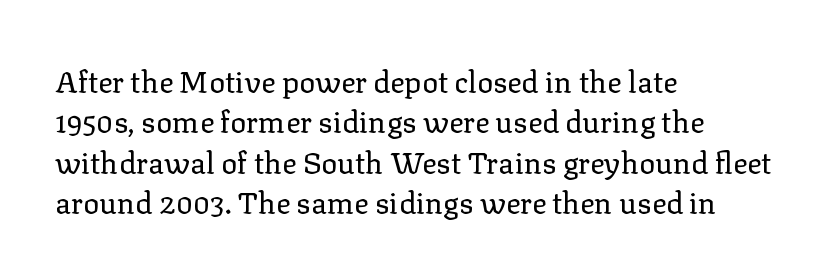
The image shows 30 px regular-weight serif type, upright; set left-aligned, normal line spacing (1.35x), normal letter spacing, not underlined; low stroke contrast and a medium x-height.
